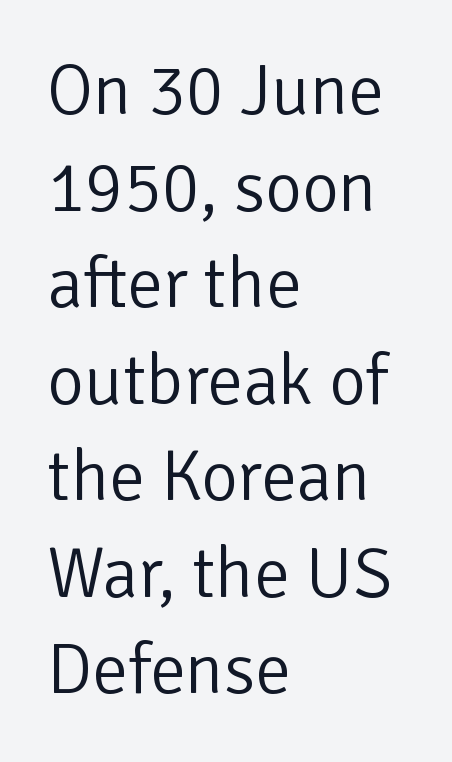
The image shows 71 px light sans-serif type, upright; set left-aligned, normal line spacing (1.36x), normal letter spacing, not underlined; low stroke contrast and a medium x-height.
